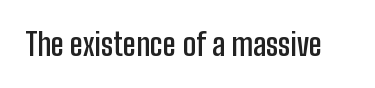
{"serif": "no", "italic": "no", "bold": "semi", "weight": "semibold", "width": "condensed", "stroke_contrast": "low", "x_height": "medium", "monospaced": "no", "underline": "no", "letter_spacing": "normal", "letter_spacing_em": 0.0, "glyph_px": 31}
